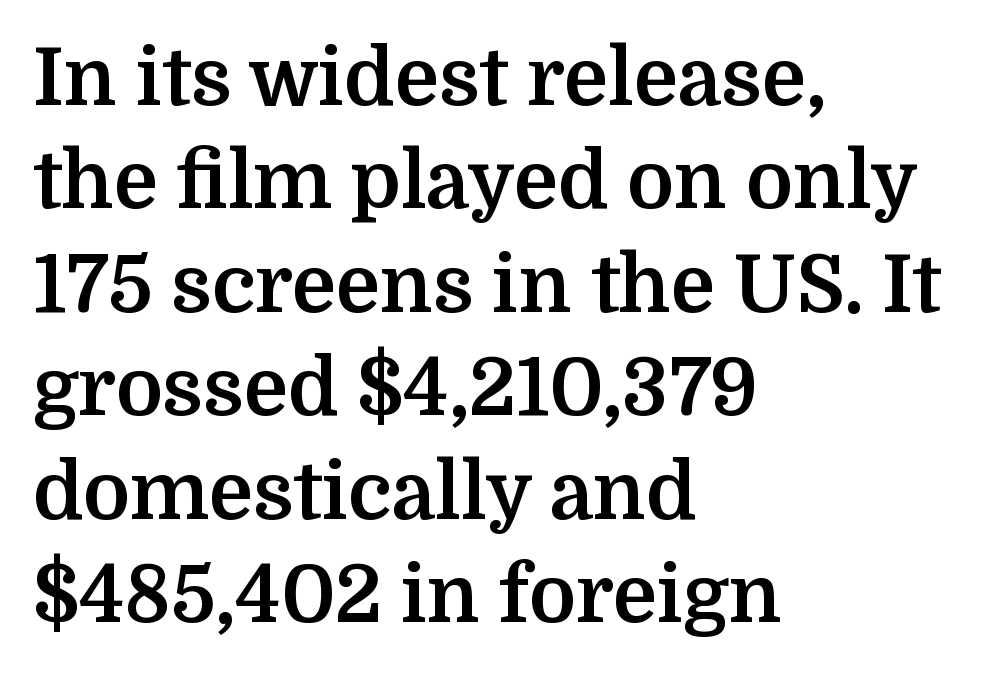
Q: Is the text bold? A: Yes.
Q: Is the text italic (slanted)? A: No, it is upright.
Q: Is the typeface a serif or a sans-serif typeface? A: Serif.
Q: Is the text underlined? A: No.
Q: How is the paragraph aligned? A: Left-aligned.
Q: Is the spacing between letters normal or unusually wide? A: Normal.
Q: Is the spacing between lines tight, normal or loose? A: Normal.
Q: Width (condensed, normal, or wide)? A: Normal.
Q: Stroke contrast? A: Medium.
Q: x-height? A: Medium.
Q: Monospaced? A: No.
